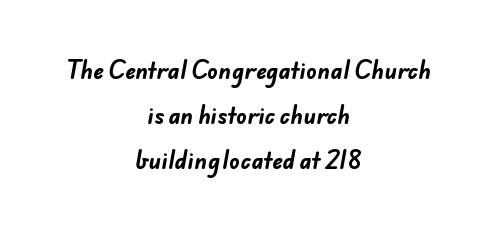
Q: Is the text bold? A: Yes.
Q: Is the text underlined? A: No.
Q: How is the paragraph aligned? A: Centered.
Q: Is the spacing between letters normal or unusually wide? A: Normal.
Q: Is the spacing between lines tight, normal or loose? A: Loose.
